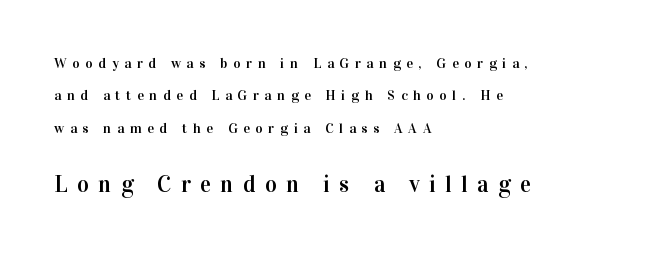
Q: Is the text italic (slanted)? A: No, it is upright.
Q: Is the text underlined? A: No.
Q: How is the paragraph aligned? A: Left-aligned.
Q: Is the spacing between letters normal or unusually wide? A: Unusually wide.
Q: Is the spacing between lines tight, normal or loose? A: Loose.
Q: Which block of text is set in a larger size, the first (top) or the second (bottom)? A: The second (bottom) one.
